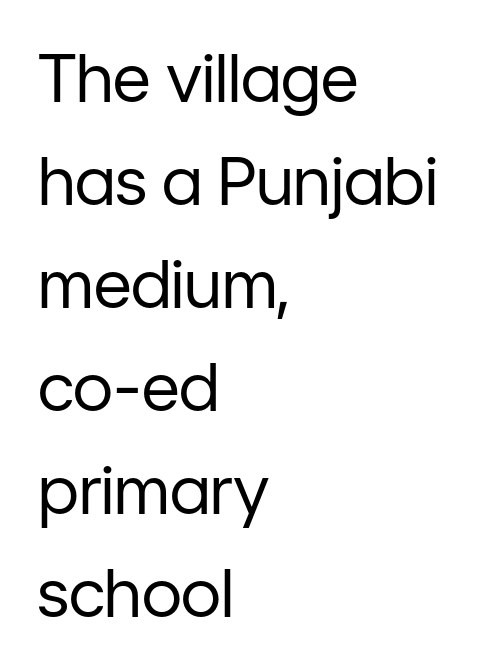
The image shows 66 px regular-weight sans-serif type, upright; set left-aligned, normal line spacing (1.56x), normal letter spacing, not underlined; low stroke contrast and a medium x-height.
